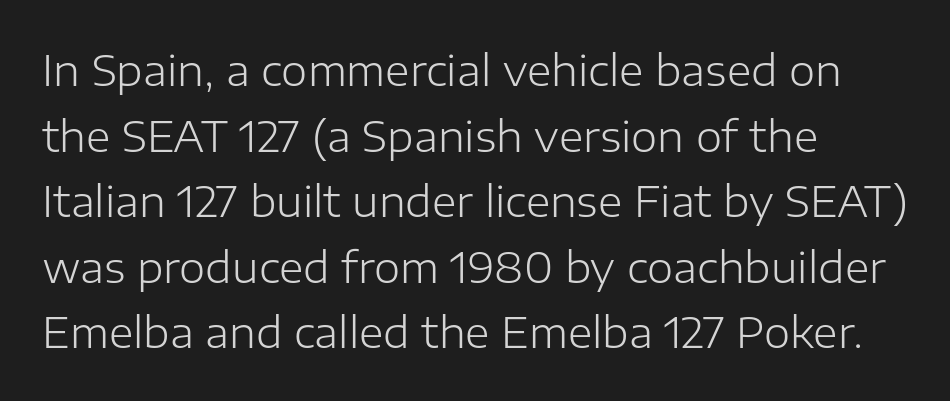
{"serif": "no", "italic": "no", "bold": "no", "weight": "light", "width": "normal", "stroke_contrast": "low", "x_height": "medium", "monospaced": "no", "underline": "no", "align": "left", "line_spacing": "normal", "line_spacing_ratio": 1.56, "letter_spacing": "normal", "letter_spacing_em": 0.0, "glyph_px": 42}
